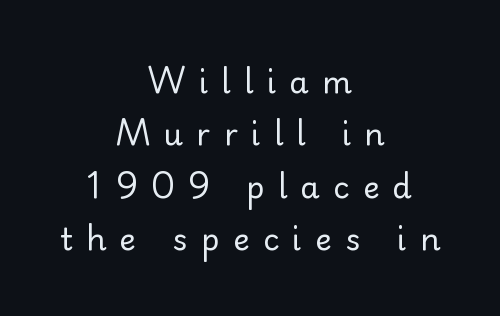
{"serif": "no", "italic": "no", "bold": "no", "weight": "regular", "width": "normal", "stroke_contrast": "low", "x_height": "small", "monospaced": "no", "underline": "no", "align": "center", "line_spacing": "normal", "line_spacing_ratio": 1.69, "letter_spacing": "wide", "letter_spacing_em": 0.43, "glyph_px": 31}
